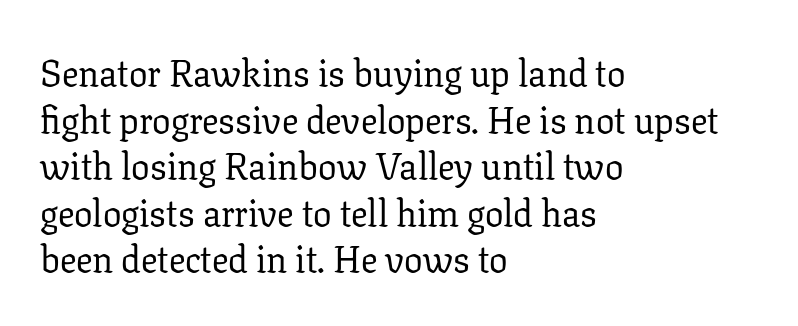
The image shows 37 px regular-weight serif type, upright; set left-aligned, normal line spacing (1.26x), normal letter spacing, not underlined; low stroke contrast and a medium x-height.
